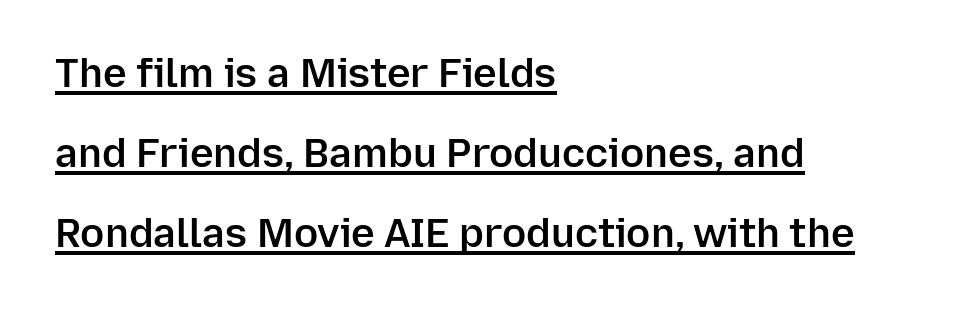
Q: Is the text bold? A: Semi-bold.
Q: Is the text italic (slanted)? A: No, it is upright.
Q: Is the typeface a serif or a sans-serif typeface? A: Sans-serif.
Q: Is the text underlined? A: Yes.
Q: How is the paragraph aligned? A: Left-aligned.
Q: Is the spacing between letters normal or unusually wide? A: Normal.
Q: Is the spacing between lines tight, normal or loose? A: Loose.
Q: Width (condensed, normal, or wide)? A: Normal.
Q: Stroke contrast? A: Low.
Q: x-height? A: Medium.
Q: Monospaced? A: No.
